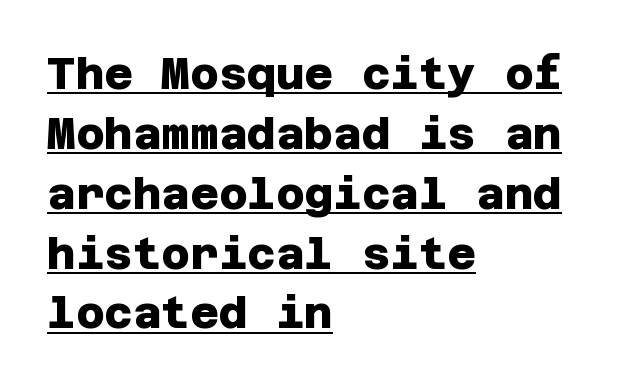
The image shows 44 px heavy sans-serif type; set left-aligned, normal line spacing (1.36x), normal letter spacing, underlined; low stroke contrast and a large x-height.
